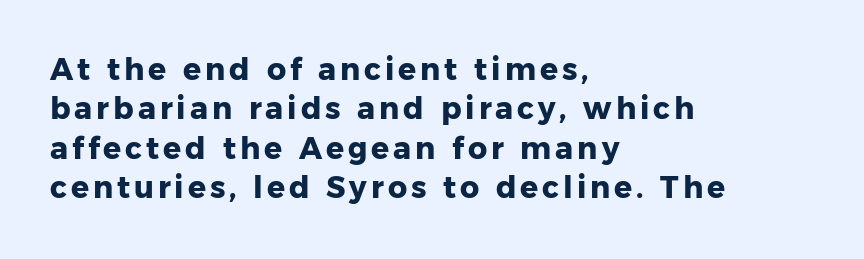
The image shows 30 px heavy sans-serif type, upright; set left-aligned, normal line spacing (1.31x), not underlined; low stroke contrast and a medium x-height.
